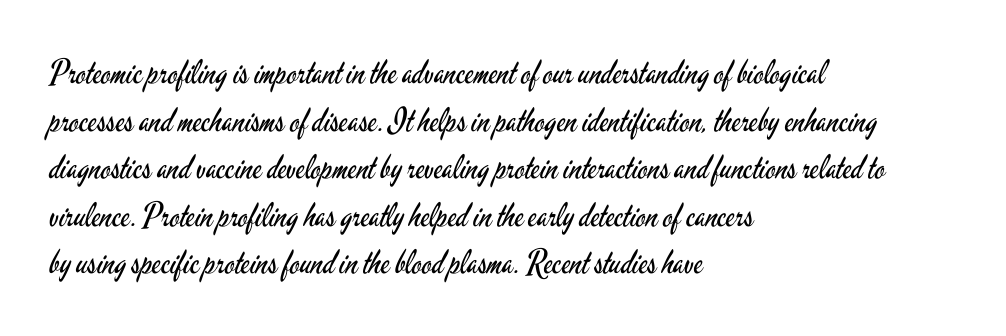
The image shows 33 px regular-weight, condensed sans-serif type; set left-aligned, normal line spacing (1.44x), normal letter spacing, not underlined; low stroke contrast and a small x-height.
